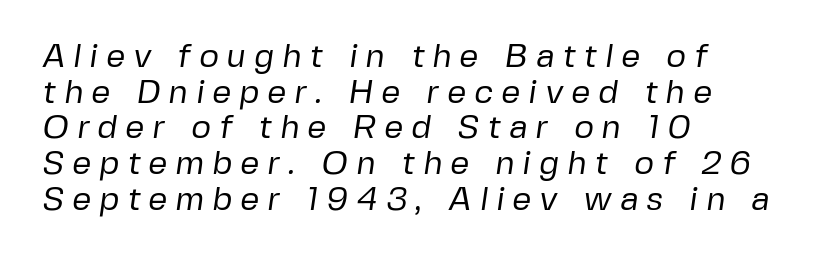
The image shows 34 px regular-weight sans-serif type; set left-aligned, tight line spacing (1.05x), unusually wide letter spacing (+0.23 em), not underlined; low stroke contrast and a medium x-height.
